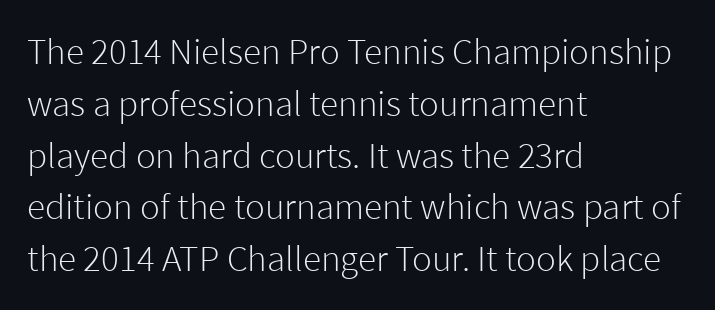
The image shows 37 px light sans-serif type, upright; set left-aligned, normal line spacing (1.4x), normal letter spacing, not underlined; low stroke contrast and a medium x-height.
